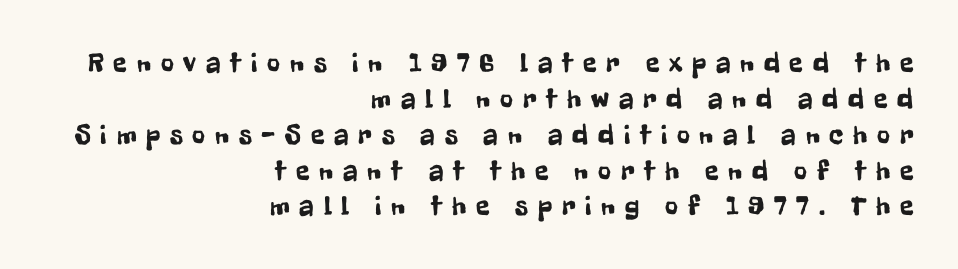
{"serif": "no", "italic": "no", "width": "condensed", "stroke_contrast": "low", "x_height": "medium", "monospaced": "no", "underline": "no", "align": "right", "line_spacing": "normal", "line_spacing_ratio": 1.28, "letter_spacing": "wide", "letter_spacing_em": 0.35, "glyph_px": 28}
